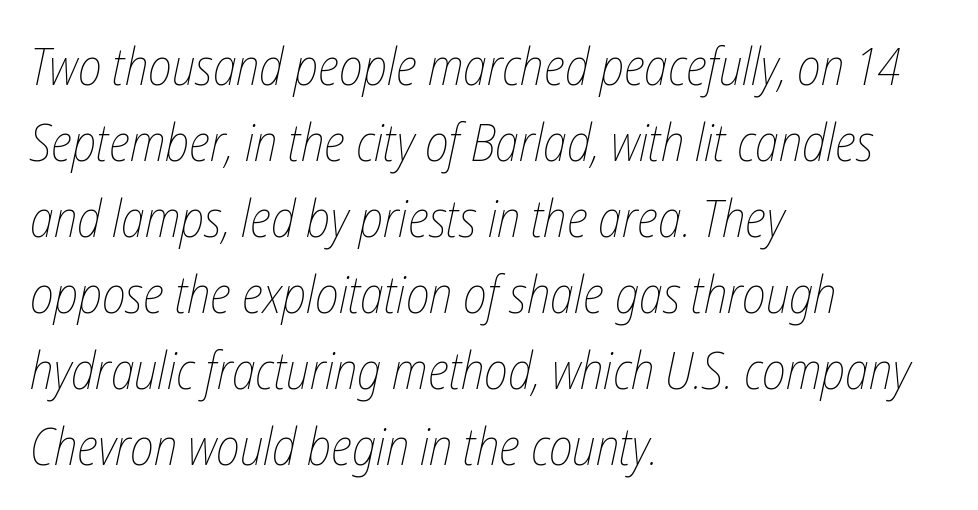
Q: Is the text bold? A: No.
Q: Is the text italic (slanted)? A: Yes, it leans right by about 12 degrees.
Q: Is the text underlined? A: No.
Q: How is the paragraph aligned? A: Left-aligned.
Q: Is the spacing between letters normal or unusually wide? A: Normal.
Q: Is the spacing between lines tight, normal or loose? A: Normal.
Q: Width (condensed, normal, or wide)? A: Condensed.
Q: Stroke contrast? A: Low.
Q: x-height? A: Medium.
Q: Monospaced? A: No.
